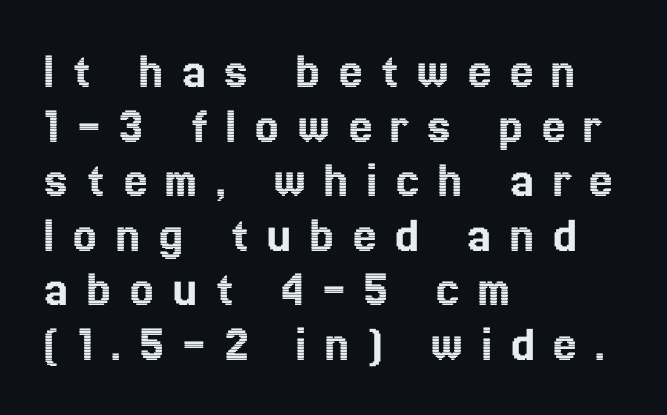
The text block is weighted toward the left margin, trailing off unevenly rightward. Only glyphs here, with clear space below each row. Interline gaps are noticeably narrow in this sample. Designer's note — italics off, roman on. Look at the tracking — it's clearly loosened, letters drifting apart.
